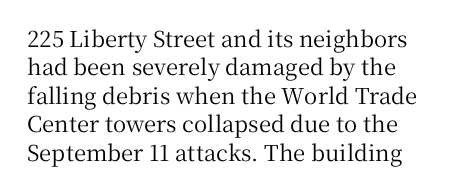
Q: Is the text italic (slanted)? A: No, it is upright.
Q: Is the text underlined? A: No.
Q: Is the spacing between letters normal or unusually wide? A: Normal.
Q: Is the spacing between lines tight, normal or loose? A: Normal.
